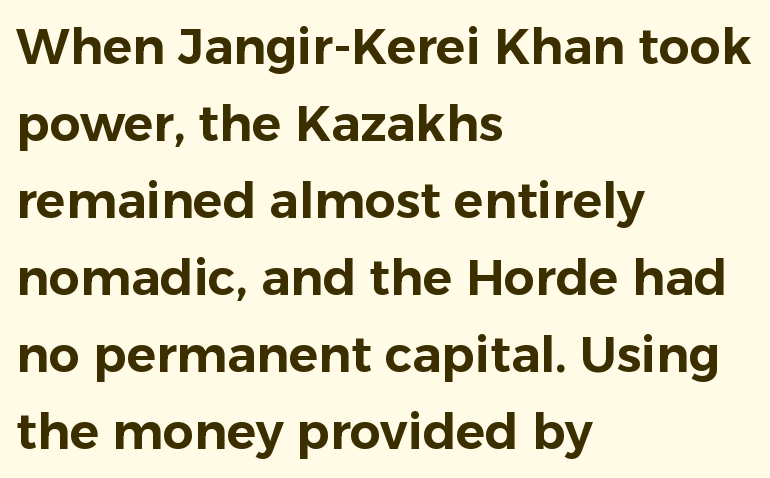
{"serif": "no", "italic": "no", "width": "normal", "stroke_contrast": "low", "x_height": "medium", "monospaced": "no", "underline": "no", "align": "left", "line_spacing": "normal", "line_spacing_ratio": 1.57, "letter_spacing": "normal", "letter_spacing_em": 0.0, "glyph_px": 49}
